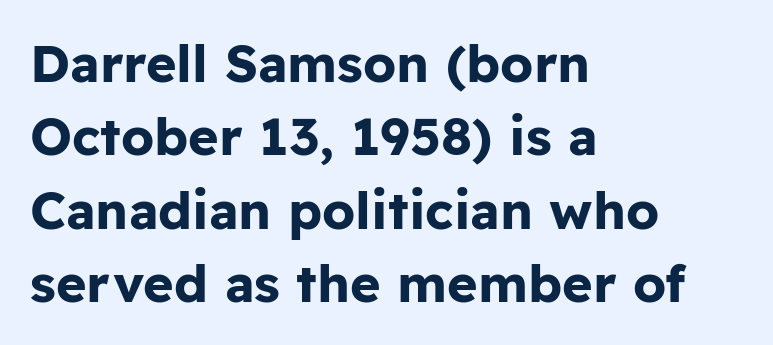
Q: Is the text bold? A: Yes.
Q: Is the text italic (slanted)? A: No, it is upright.
Q: Is the typeface a serif or a sans-serif typeface? A: Sans-serif.
Q: Is the text underlined? A: No.
Q: How is the paragraph aligned? A: Left-aligned.
Q: Is the spacing between letters normal or unusually wide? A: Normal.
Q: Is the spacing between lines tight, normal or loose? A: Normal.
Q: Width (condensed, normal, or wide)? A: Normal.
Q: Stroke contrast? A: Low.
Q: x-height? A: Medium.
Q: Monospaced? A: No.
